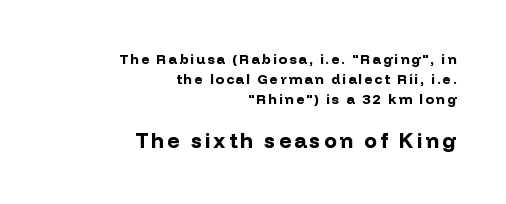
Size hierarchy here favors the trailing block over the leading one. The letters stand upright; this is a roman face. If you drew a ruler down the right edge, every line would touch it. Its strokes are broad and dark, the hallmark of bold type. Check under the words: just untouched page. Line spacing here is normal.
